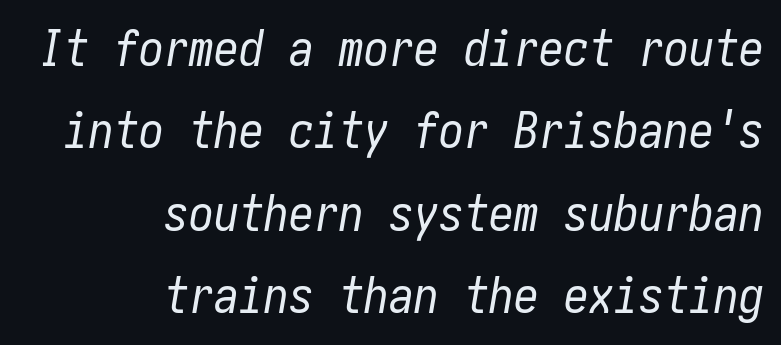
{"italic": "yes", "lean": "right", "slant_degrees": 10, "bold": "no", "weight": "regular", "width": "condensed", "stroke_contrast": "low", "x_height": "medium", "underline": "no", "align": "right", "line_spacing": "normal", "line_spacing_ratio": 1.65, "letter_spacing": "normal", "letter_spacing_em": 0.0, "glyph_px": 50}
